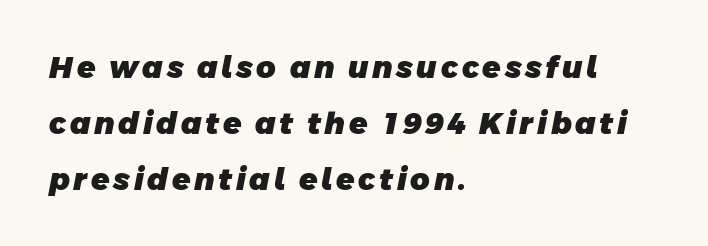
{"serif": "no", "bold": "yes", "weight": "heavy", "width": "normal", "stroke_contrast": "low", "x_height": "large", "monospaced": "no", "underline": "no", "align": "left", "line_spacing_ratio": 1.86, "glyph_px": 30}
